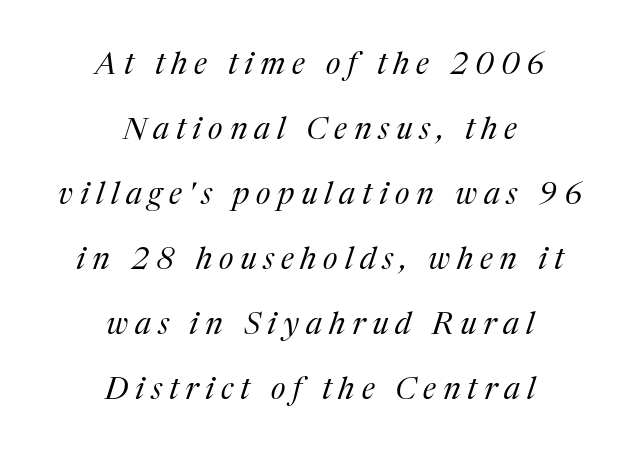
The image shows 31 px regular-weight serif type, italic (leaning right); set centered, loose line spacing (2.1x), unusually wide letter spacing (+0.22 em), not underlined; medium stroke contrast and a medium x-height.
